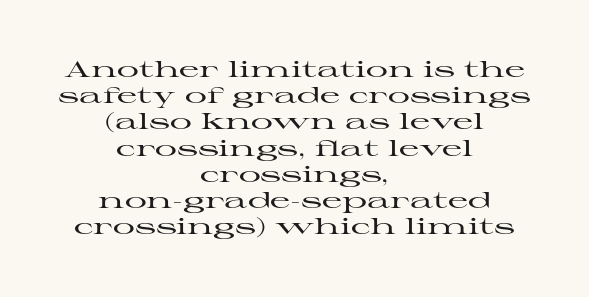
Characters remain perfectly vertical along every line. The paragraph shown floats in the horizontal middle. Nobody drew a line under any word here. Is the letter spacing exaggerated? No — it looks like the ordinary default.
